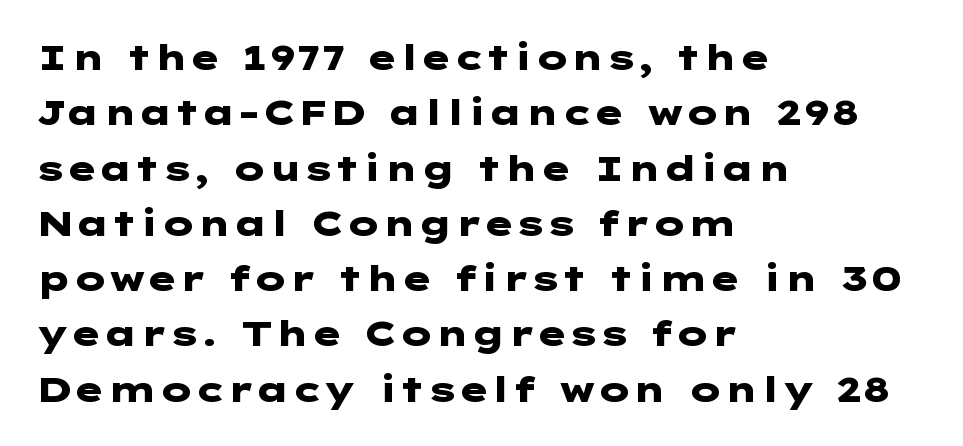
The image shows 35 px heavy, wide sans-serif type, upright; set left-aligned, normal line spacing (1.58x), normal letter spacing, not underlined; low stroke contrast and a medium x-height.
